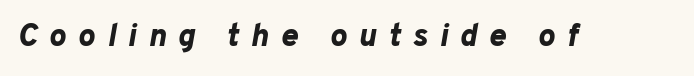
In terms of weight, the rendering is a true, heavy bold. The tracking reads as deliberately expanded to a designer's eye. The axis of the letterforms is tilted away from vertical. Lines of text with bare space underneath. Here the designer chose a conventional face with non-uniform glyph widths.
